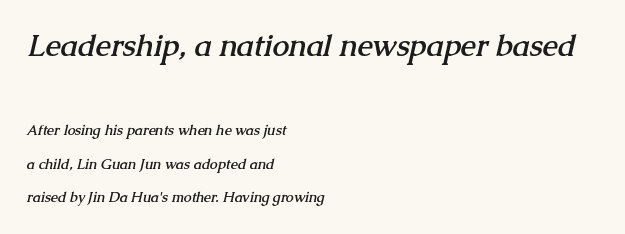
Leading is clearly above the norm, producing a sparse column. Look at the tracking — it's just the regular setting, nothing added. Reading top to bottom, the characters get smaller at the block break. Casual observation: everything's shoved over to the left.
